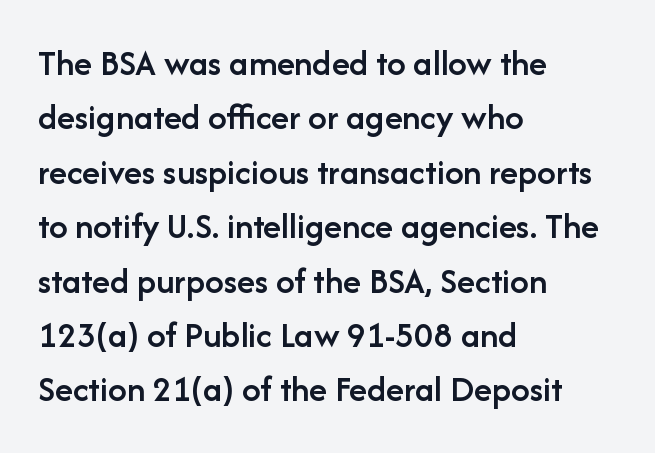
Q: Is the text bold? A: Semi-bold.
Q: Is the text italic (slanted)? A: No, it is upright.
Q: Is the typeface a serif or a sans-serif typeface? A: Sans-serif.
Q: Is the text underlined? A: No.
Q: How is the paragraph aligned? A: Left-aligned.
Q: Is the spacing between letters normal or unusually wide? A: Normal.
Q: Is the spacing between lines tight, normal or loose? A: Normal.
Q: Width (condensed, normal, or wide)? A: Normal.
Q: Stroke contrast? A: Low.
Q: x-height? A: Medium.
Q: Monospaced? A: No.
